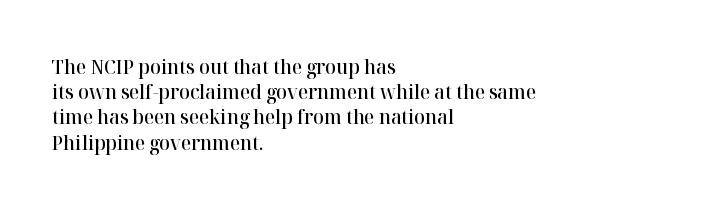
Caption: multi-line text, flush left, ragged right. Is the type bold? Partly — it's a semibold, heavier than regular but not fully bold. The rendering keeps characters at their native spacing. Is there any slant? The stems are plumb. Compared with typical paragraphs, the rows here are spaced about the same.
